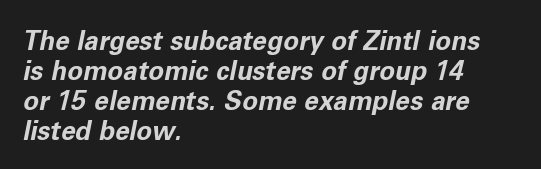
Q: Is the text bold? A: Yes.
Q: Is the text italic (slanted)? A: Yes, it leans right by about 11 degrees.
Q: Is the text underlined? A: No.
Q: How is the paragraph aligned? A: Left-aligned.
Q: Is the spacing between letters normal or unusually wide? A: Normal.
Q: Is the spacing between lines tight, normal or loose? A: Tight.
